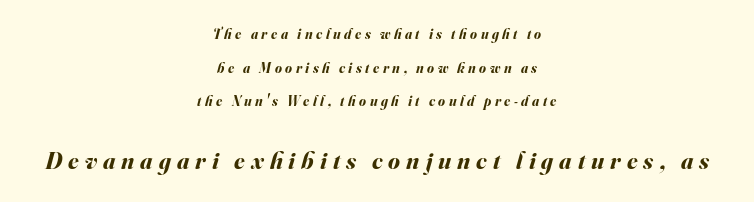
The image shows 24 px bold type, italic (leaning right); set centered, loose line spacing (2.41x), unusually wide letter spacing (+0.25 em), not underlined; the second (bottom) block is 1.71x larger.
